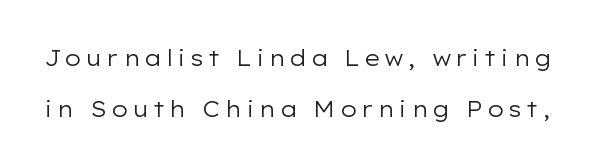
A light-to-regular cut is what we see here. Vertical strokes here are truly vertical. Beneath every word, the page is bare. Is there much room between lines? Yes — plenty of vertical air separates them.
